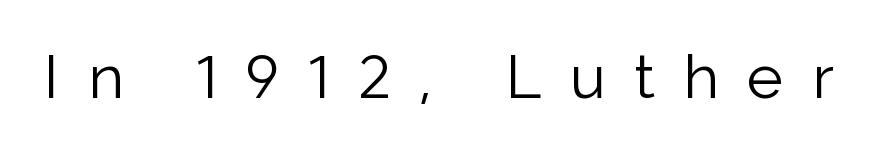
{"serif": "no", "italic": "no", "bold": "no", "weight": "light", "width": "normal", "stroke_contrast": "low", "x_height": "medium", "monospaced": "no", "underline": "no", "letter_spacing": "wide", "letter_spacing_em": 0.47, "glyph_px": 61}
